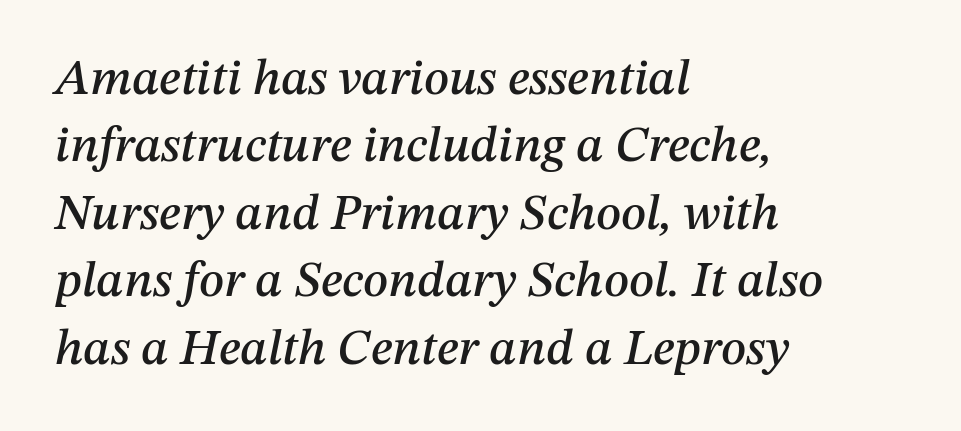
The image shows 50 px text type, italic (leaning right); set left-aligned, normal line spacing (1.35x), normal letter spacing, not underlined; medium stroke contrast and a medium x-height.
